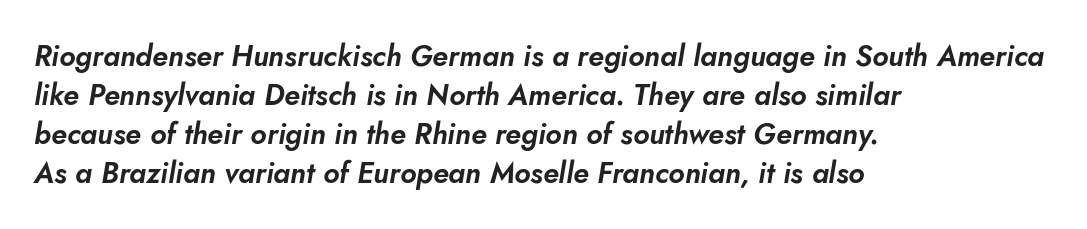
Teacher's note: observe the even left margin — that is flush-left alignment. The passage shown has conventional tracking throughout. Rendered with sloped, italic letterforms. Lines of text with bare space underneath. Character widths vary here, with narrow letters taking less room than wide ones. Regarding leading, the lines here are spaced in the standard way.
